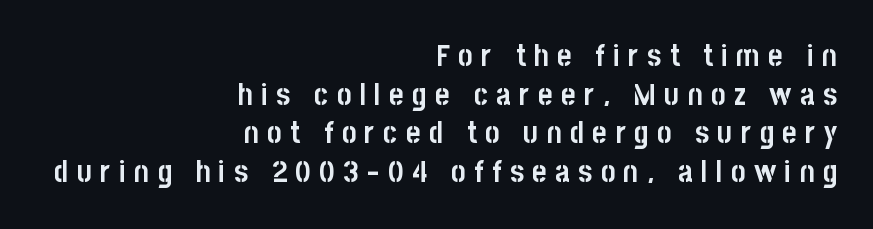
The glyphs in this specimen are sans serif. These lines sit exactly where default settings would place them. Notice how thick the strokes are: this is what a full bold looks like. Short note: letters widely spaced. You can tell it's not italic because the verticals are truly vertical.
